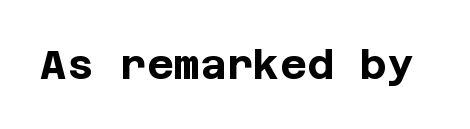
The image shows 41 px bold sans-serif type, upright; set normal letter spacing, not underlined; low stroke contrast and a large x-height.
